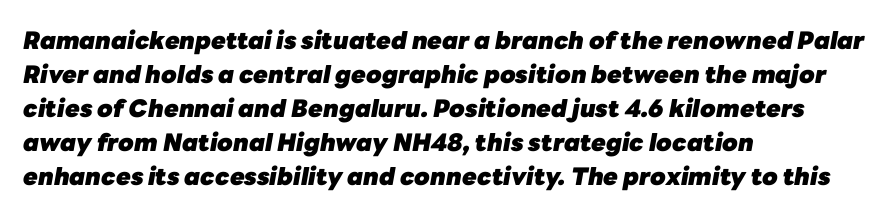
{"italic": "yes", "lean": "right", "slant_degrees": 10, "bold": "yes", "underline": "no", "align": "left", "line_spacing": "normal", "line_spacing_ratio": 1.42, "letter_spacing": "normal", "letter_spacing_em": 0.0, "glyph_px": 24}
